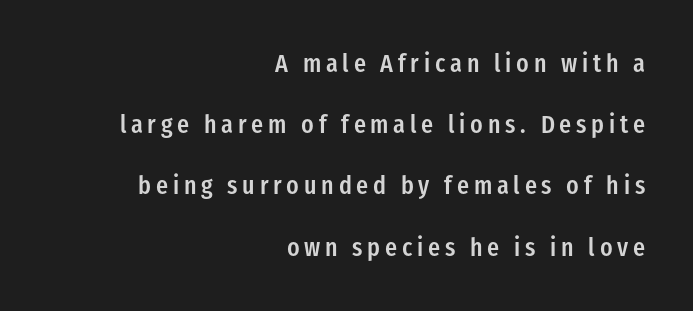
The image shows 25 px text type, upright; set right-aligned, loose line spacing (2.45x), not underlined.
